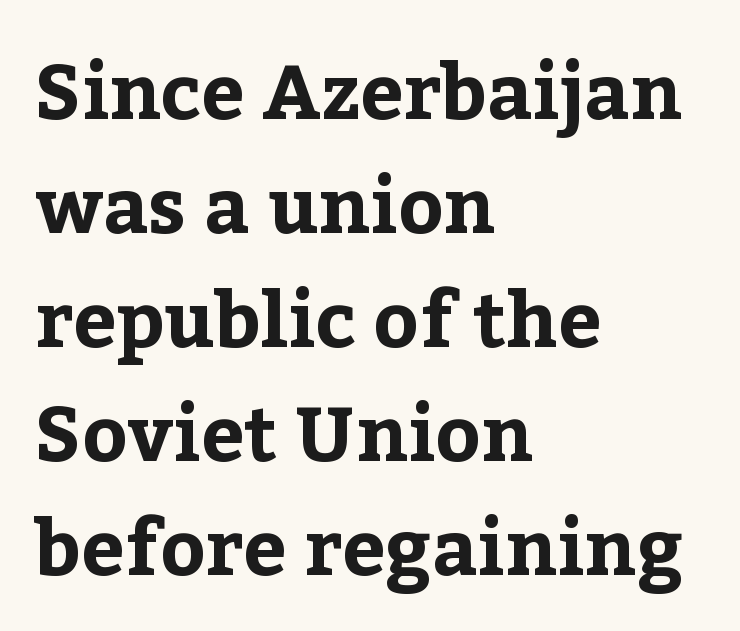
The gap between lines stays unmarked. Is there any slant? The stems are plumb. A typesetter would call this zero additional tracking. Is there much room between lines? A standard amount, neither cramped nor airy. In terms of letterform style, serifs are clearly present.
